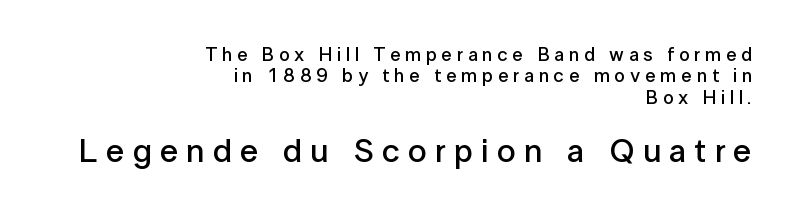
{"serif": "no", "italic": "no", "bold": "semi", "weight": "semibold", "width": "normal", "stroke_contrast": "low", "x_height": "medium", "monospaced": "no", "underline": "no", "align": "right", "line_spacing": "tight", "line_spacing_ratio": 1.12, "letter_spacing": "wide", "letter_spacing_em": 0.25, "larger_block": "second", "size_ratio": 1.74, "glyph_px": 33}
